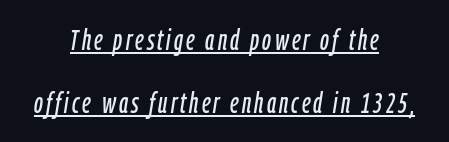
{"italic": "yes", "lean": "right", "slant_degrees": 9, "width": "condensed", "stroke_contrast": "low", "x_height": "medium", "monospaced": "no", "underline": "yes", "align": "center", "line_spacing": "loose", "line_spacing_ratio": 2.18, "glyph_px": 29}
